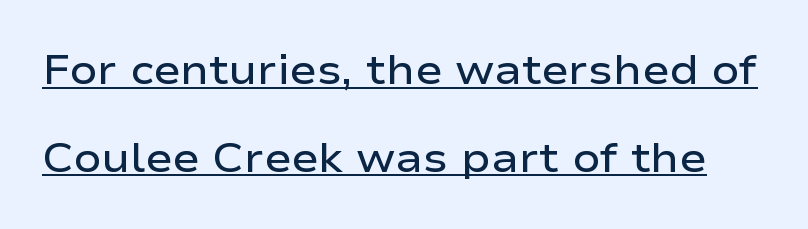
{"serif": "no", "italic": "no", "bold": "semi", "weight": "semibold", "width": "wide", "stroke_contrast": "low", "x_height": "medium", "monospaced": "no", "underline": "yes", "line_spacing": "loose", "line_spacing_ratio": 2.14, "letter_spacing": "normal", "letter_spacing_em": 0.0, "glyph_px": 41}
